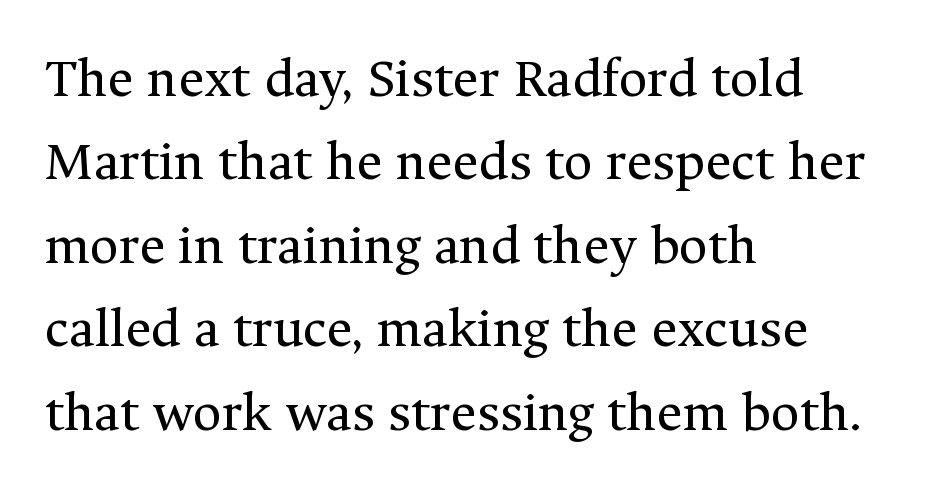
The image shows 56 px regular-weight serif type, upright; set left-aligned, normal line spacing (1.49x), normal letter spacing, not underlined; medium stroke contrast and a medium x-height.
